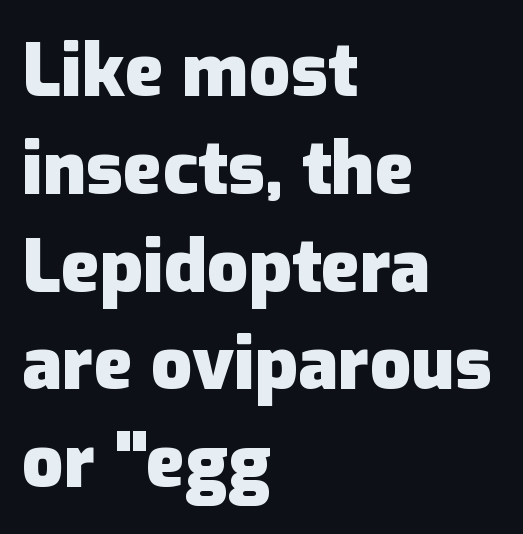
Thick stems and heavy bowls — unmistakably bold. The letters sit at their default tracking, neither squeezed nor spread. This rendering features lettering with no underline. Are there feet on the stems? There aren't — it's a sans.
